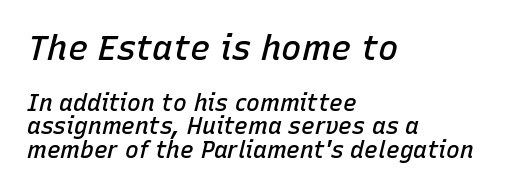
A classic flush-left, rag-right setting is used for this passage. Has an underline been added? It has not. Set as a demibold, roughly 600 on the weight scale. Posture: slanted. What stands out about the letter spacing? Nothing — it is the standard amount. You could not count columns in this text — the font is proportionally spaced.
